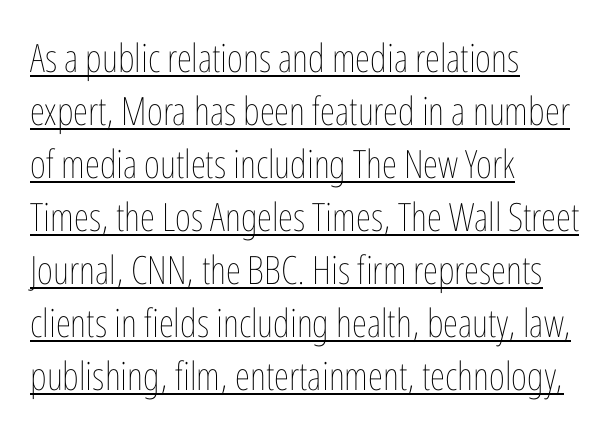
Q: Is the text bold? A: No.
Q: Is the text italic (slanted)? A: No, it is upright.
Q: Is the text underlined? A: Yes.
Q: How is the paragraph aligned? A: Left-aligned.
Q: Is the spacing between letters normal or unusually wide? A: Normal.
Q: Is the spacing between lines tight, normal or loose? A: Normal.
Q: Width (condensed, normal, or wide)? A: Condensed.
Q: Stroke contrast? A: Low.
Q: x-height? A: Medium.
Q: Monospaced? A: No.
